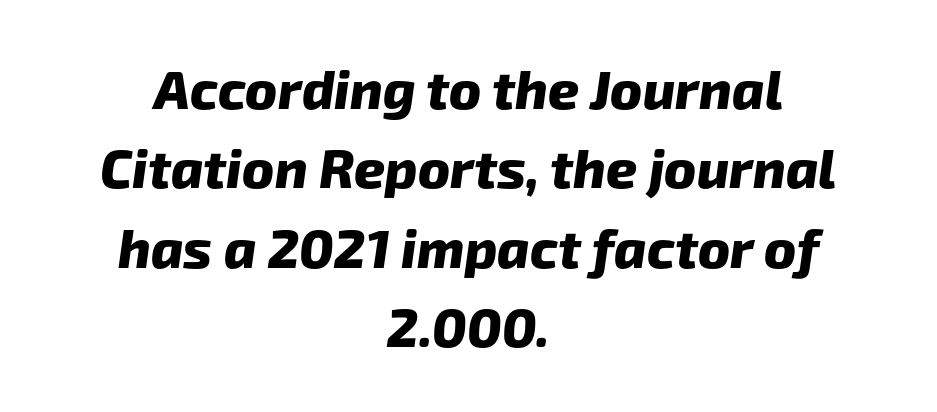
Q: Is the text bold? A: Yes.
Q: Is the typeface a serif or a sans-serif typeface? A: Sans-serif.
Q: Is the text underlined? A: No.
Q: How is the paragraph aligned? A: Centered.
Q: Is the spacing between letters normal or unusually wide? A: Normal.
Q: Is the spacing between lines tight, normal or loose? A: Normal.
Q: Width (condensed, normal, or wide)? A: Normal.
Q: Stroke contrast? A: Low.
Q: x-height? A: Medium.
Q: Monospaced? A: No.
